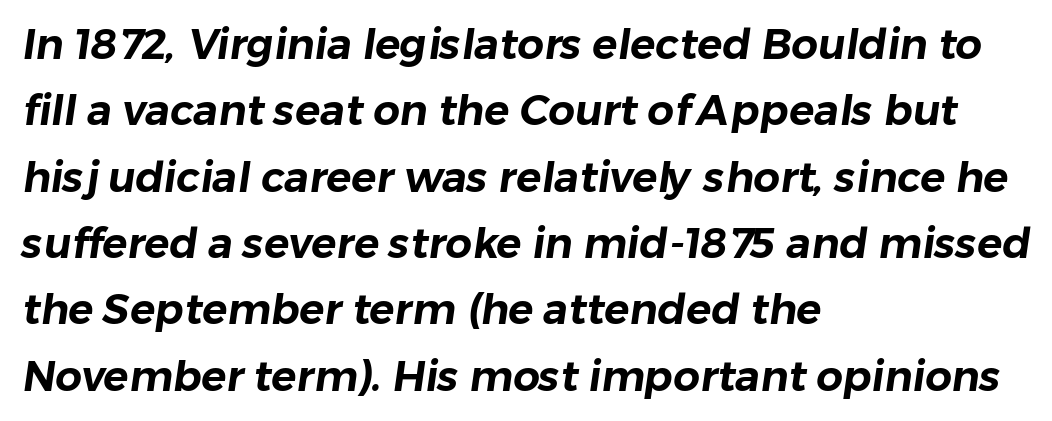
Each letter keeps its own natural width here, so spacing adapts to shape. The characters display no serif detailing; their extremities are plain. Normally led — the rows are evenly, conventionally spaced. Lines of text with bare space underneath. Horizontally, the lines are justified to the leading edge only.
